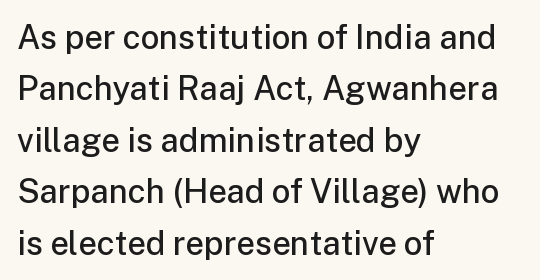
The image shows 33 px semibold sans-serif type, upright; set left-aligned, normal line spacing (1.56x), normal letter spacing, not underlined; low stroke contrast and a medium x-height.
